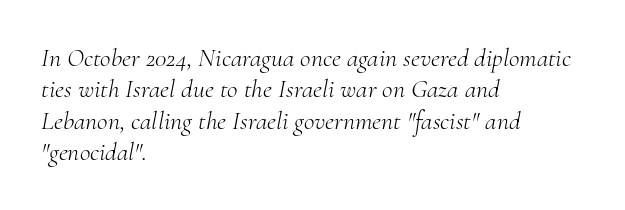
Alignment: flush left. Rendered with sloped, italic letterforms. Weight: in the light-to-regular range. Lines of text with bare space underneath. What stands out about the letter spacing? Nothing — it is the standard amount.
